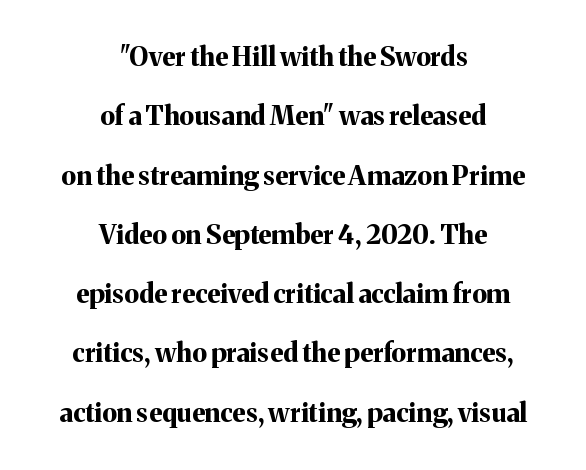
Q: Is the text bold? A: Yes.
Q: Is the text italic (slanted)? A: No, it is upright.
Q: Is the text underlined? A: No.
Q: How is the paragraph aligned? A: Centered.
Q: Is the spacing between letters normal or unusually wide? A: Normal.
Q: Is the spacing between lines tight, normal or loose? A: Loose.
